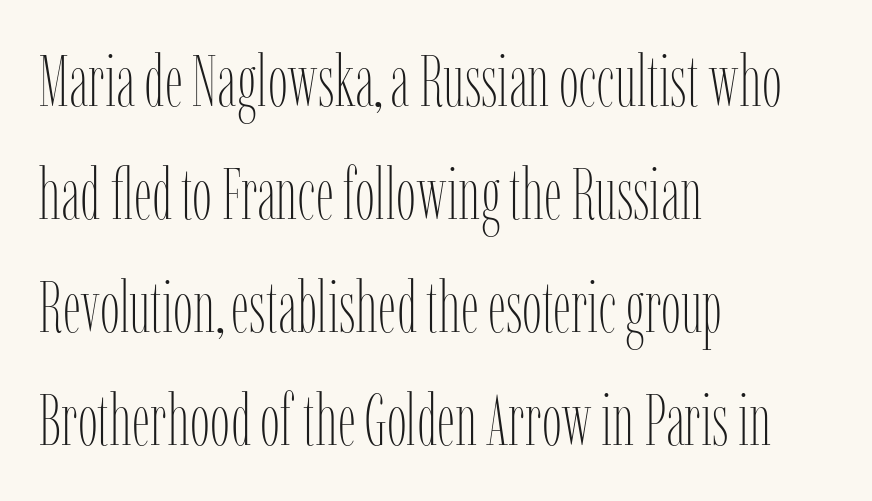
Q: Is the text bold? A: No.
Q: Is the text italic (slanted)? A: No, it is upright.
Q: Is the text underlined? A: No.
Q: How is the paragraph aligned? A: Left-aligned.
Q: Is the spacing between letters normal or unusually wide? A: Normal.
Q: Is the spacing between lines tight, normal or loose? A: Normal.
Q: Width (condensed, normal, or wide)? A: Condensed.
Q: Stroke contrast? A: Low.
Q: x-height? A: Medium.
Q: Monospaced? A: No.
